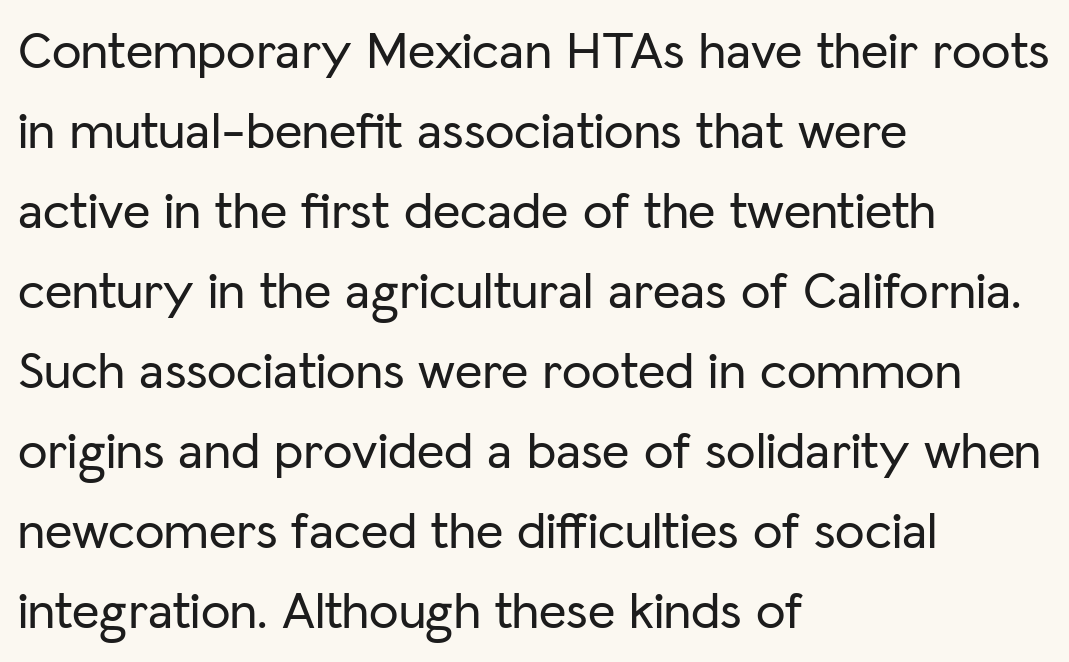
{"serif": "no", "italic": "no", "width": "normal", "stroke_contrast": "low", "x_height": "medium", "monospaced": "no", "underline": "no", "align": "left", "line_spacing": "normal", "line_spacing_ratio": 1.51, "letter_spacing": "normal", "letter_spacing_em": 0.0, "glyph_px": 53}
